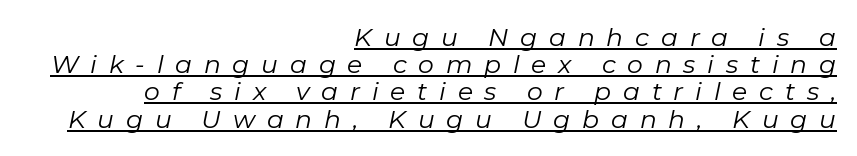
{"italic": "yes", "lean": "right", "slant_degrees": 11, "bold": "no", "underline": "yes", "align": "right", "line_spacing": "tight", "line_spacing_ratio": 1.09, "letter_spacing": "wide", "letter_spacing_em": 0.47, "glyph_px": 25}
